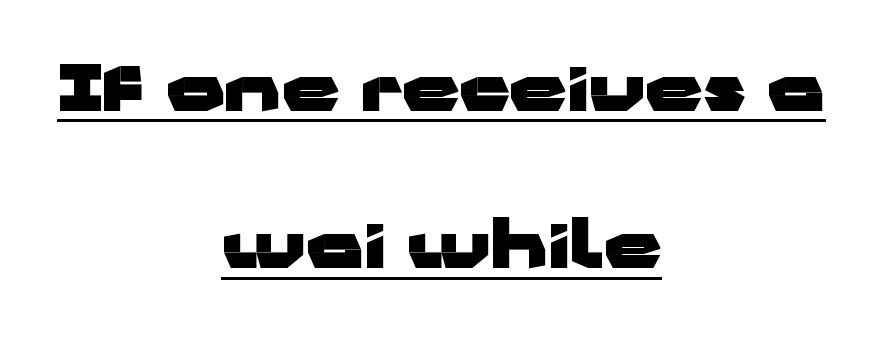
{"serif": "no", "italic": "no", "bold": "yes", "weight": "heavy", "width": "wide", "stroke_contrast": "low", "x_height": "medium", "monospaced": "no", "underline": "yes", "align": "center", "line_spacing": "loose", "line_spacing_ratio": 2.46, "letter_spacing": "normal", "letter_spacing_em": 0.0, "glyph_px": 64}
